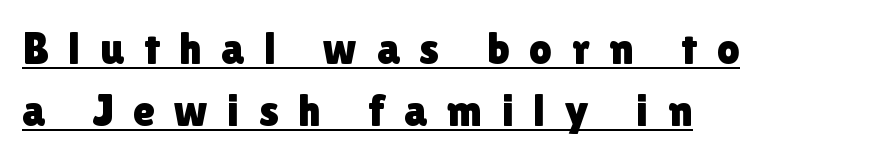
Q: Is the text italic (slanted)? A: No, it is upright.
Q: Is the typeface a serif or a sans-serif typeface? A: Sans-serif.
Q: Is the text underlined? A: Yes.
Q: How is the paragraph aligned? A: Left-aligned.
Q: Is the spacing between letters normal or unusually wide? A: Unusually wide.
Q: Is the spacing between lines tight, normal or loose? A: Normal.
Q: Width (condensed, normal, or wide)? A: Normal.
Q: x-height? A: Medium.
Q: Monospaced? A: No.
